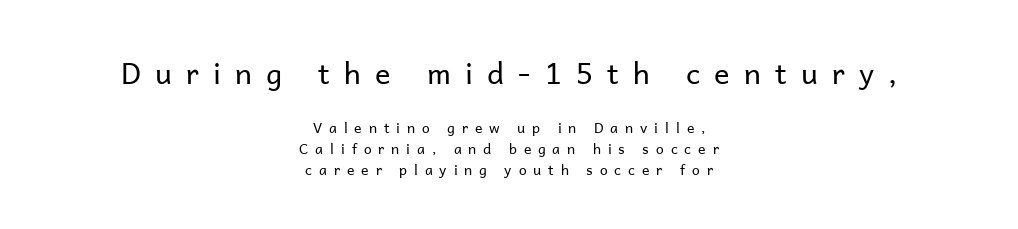
{"serif": "no", "italic": "no", "bold": "no", "weight": "regular", "width": "normal", "stroke_contrast": "low", "x_height": "medium", "monospaced": "no", "underline": "no", "align": "center", "line_spacing": "normal", "line_spacing_ratio": 1.5, "letter_spacing": "wide", "letter_spacing_em": 0.49, "larger_block": "first", "size_ratio": 2.07, "glyph_px": 29}
